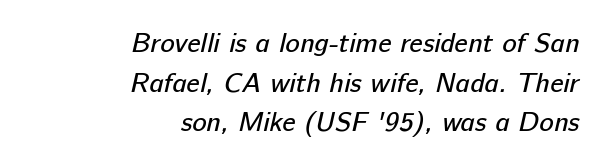
The image shows 27 px text type; set right-aligned, normal line spacing (1.47x), normal letter spacing, not underlined.
